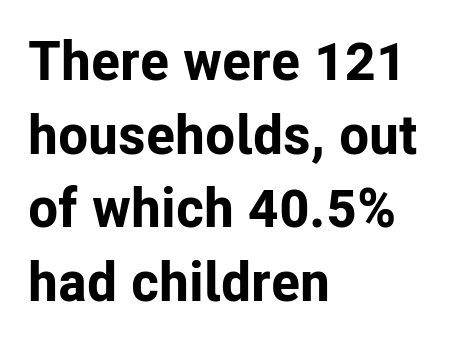
{"serif": "no", "italic": "no", "bold": "yes", "weight": "bold", "width": "normal", "stroke_contrast": "low", "x_height": "medium", "monospaced": "no", "underline": "no", "align": "left", "line_spacing": "normal", "line_spacing_ratio": 1.34, "letter_spacing": "normal", "letter_spacing_em": 0.0, "glyph_px": 55}
